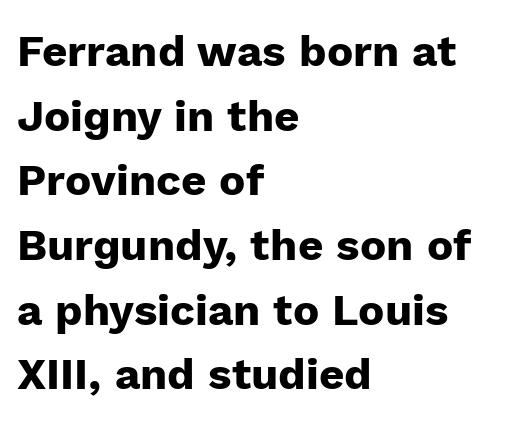
Q: Is the text bold? A: Yes.
Q: Is the text italic (slanted)? A: No, it is upright.
Q: Is the typeface a serif or a sans-serif typeface? A: Sans-serif.
Q: Is the text underlined? A: No.
Q: How is the paragraph aligned? A: Left-aligned.
Q: Is the spacing between letters normal or unusually wide? A: Normal.
Q: Is the spacing between lines tight, normal or loose? A: Normal.
Q: Width (condensed, normal, or wide)? A: Normal.
Q: Stroke contrast? A: Low.
Q: x-height? A: Medium.
Q: Monospaced? A: No.
